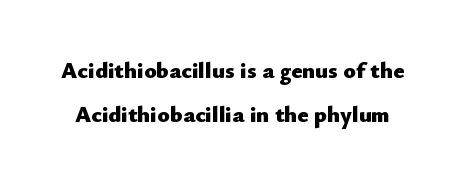
{"italic": "no", "bold": "yes", "underline": "no", "line_spacing": "loose", "line_spacing_ratio": 1.9, "letter_spacing": "normal", "letter_spacing_em": 0.0, "glyph_px": 23}
